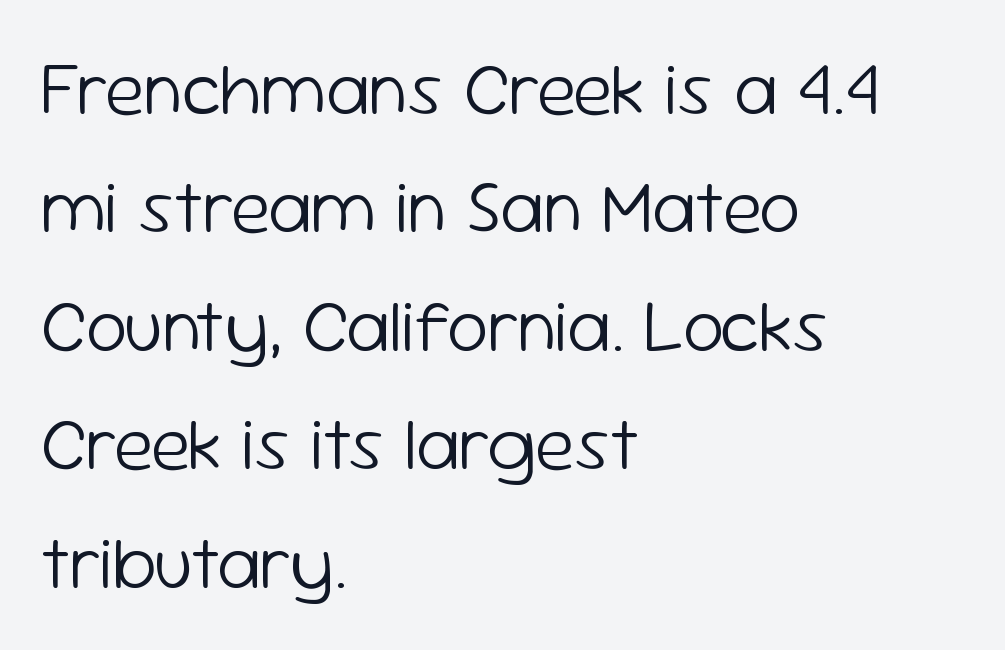
A sans-serif font was chosen for this passage. Note the varied advance widths — an 'i' is clearly narrower than an 'm'. You can tell it's not italic because the verticals are truly vertical. Quick note: interline space is typical. This is not heavy type; no bold has been used. A bare baseline throughout the passage.
